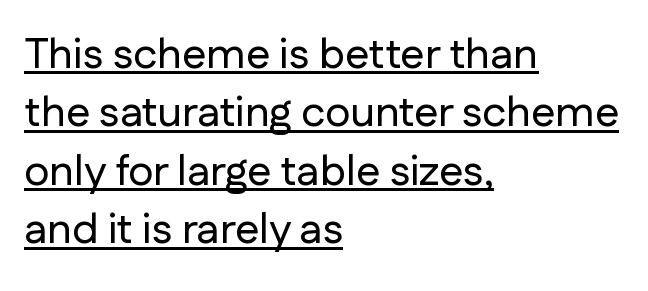
Q: Is the text italic (slanted)? A: No, it is upright.
Q: Is the typeface a serif or a sans-serif typeface? A: Sans-serif.
Q: Is the text underlined? A: Yes.
Q: How is the paragraph aligned? A: Left-aligned.
Q: Is the spacing between letters normal or unusually wide? A: Normal.
Q: Is the spacing between lines tight, normal or loose? A: Normal.
Q: Width (condensed, normal, or wide)? A: Normal.
Q: Stroke contrast? A: Low.
Q: x-height? A: Medium.
Q: Monospaced? A: No.
